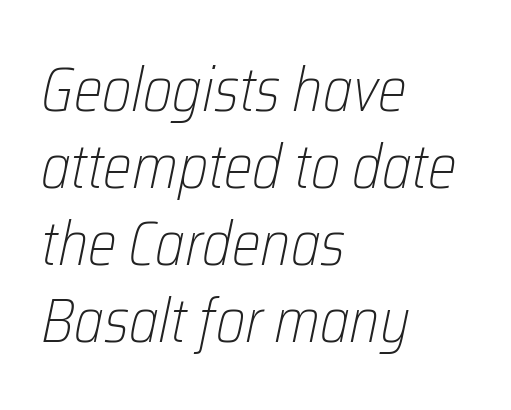
{"italic": "yes", "lean": "right", "slant_degrees": 12, "bold": "no", "weight": "light", "width": "condensed", "stroke_contrast": "low", "x_height": "medium", "monospaced": "no", "underline": "no", "align": "left", "line_spacing": "normal", "line_spacing_ratio": 1.26, "letter_spacing": "normal", "letter_spacing_em": 0.0, "glyph_px": 61}
